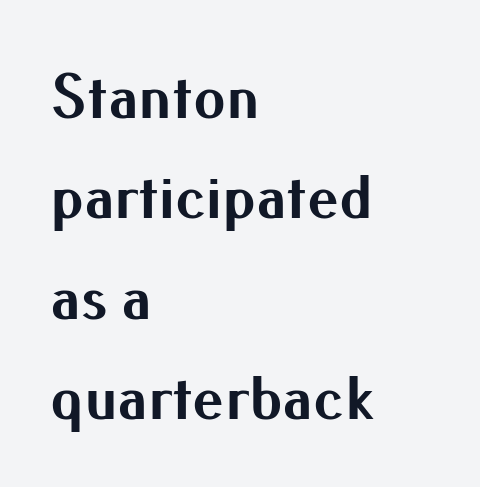
{"serif": "no", "italic": "no", "bold": "yes", "weight": "bold", "width": "normal", "stroke_contrast": "medium", "x_height": "small", "monospaced": "no", "underline": "no", "align": "left", "line_spacing": "normal", "line_spacing_ratio": 1.57, "letter_spacing": "normal", "letter_spacing_em": 0.0, "glyph_px": 64}
